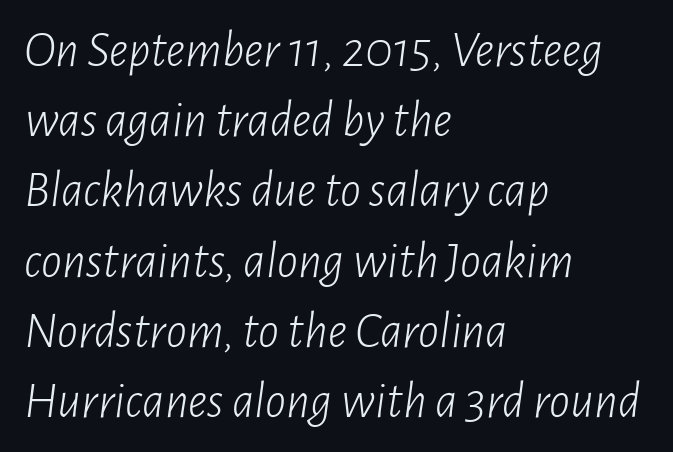
{"italic": "yes", "lean": "right", "slant_degrees": 7, "bold": "no", "weight": "light", "width": "condensed", "stroke_contrast": "low", "x_height": "medium", "monospaced": "no", "underline": "no", "align": "left", "line_spacing": "normal", "line_spacing_ratio": 1.35, "letter_spacing": "normal", "letter_spacing_em": 0.0, "glyph_px": 52}
